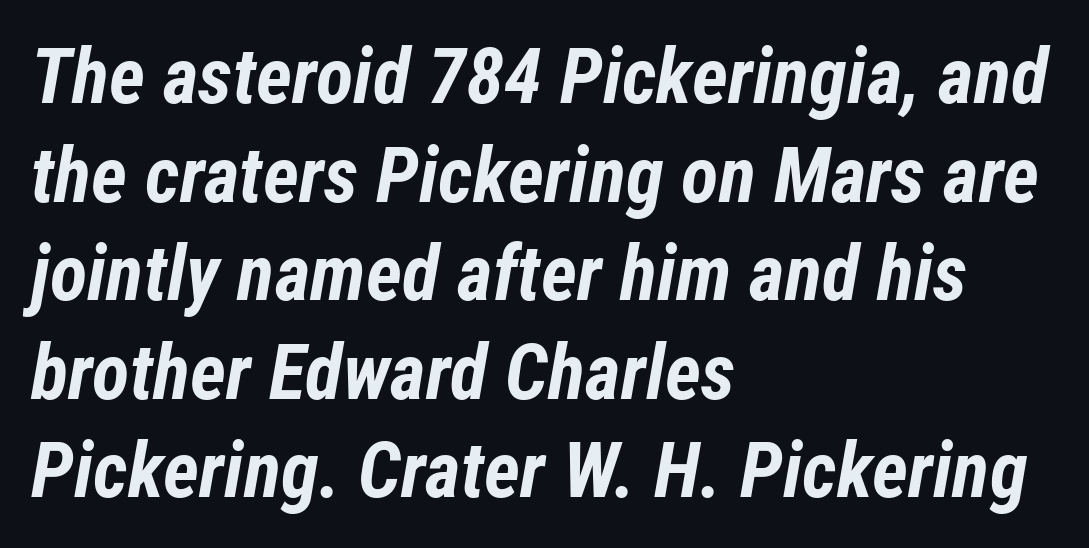
{"italic": "yes", "lean": "right", "slant_degrees": 12, "bold": "yes", "weight": "bold", "width": "condensed", "stroke_contrast": "low", "x_height": "medium", "monospaced": "no", "underline": "no", "align": "left", "line_spacing": "normal", "line_spacing_ratio": 1.28, "letter_spacing": "normal", "letter_spacing_em": 0.0, "glyph_px": 77}
